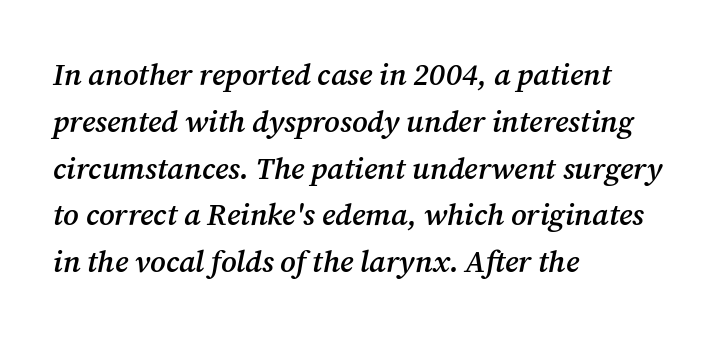
You could not count columns in this text — the font is proportionally spaced. Spacing between characters is what you'd get straight out of the box. Decoration check: the copy has no underline. Does the lettering tilt? It does — this is italic. Regular leading. I'd describe the lettering as semibold — firm but not a full bold.
